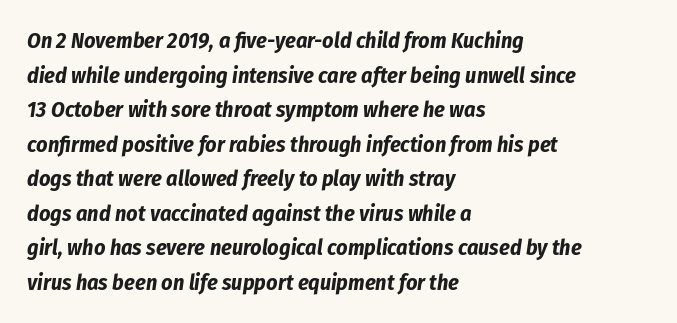
Q: Is the text bold? A: Yes.
Q: Is the text italic (slanted)? A: Yes, it leans right by about 8 degrees.
Q: Is the text underlined? A: No.
Q: How is the paragraph aligned? A: Left-aligned.
Q: Is the spacing between letters normal or unusually wide? A: Normal.
Q: Is the spacing between lines tight, normal or loose? A: Normal.
